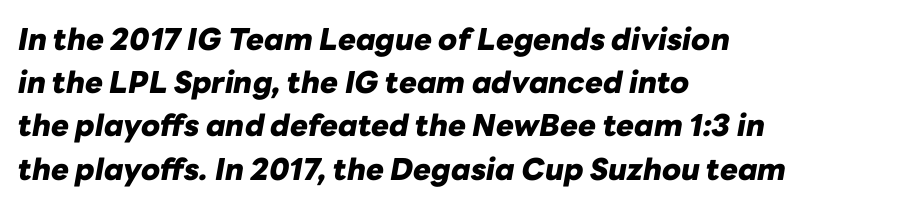
Q: Is the text bold? A: Yes.
Q: Is the text italic (slanted)? A: Yes, it leans right by about 10 degrees.
Q: Is the text underlined? A: No.
Q: How is the paragraph aligned? A: Left-aligned.
Q: Is the spacing between letters normal or unusually wide? A: Normal.
Q: Is the spacing between lines tight, normal or loose? A: Normal.
Q: Width (condensed, normal, or wide)? A: Normal.
Q: Stroke contrast? A: Low.
Q: x-height? A: Medium.
Q: Monospaced? A: No.
